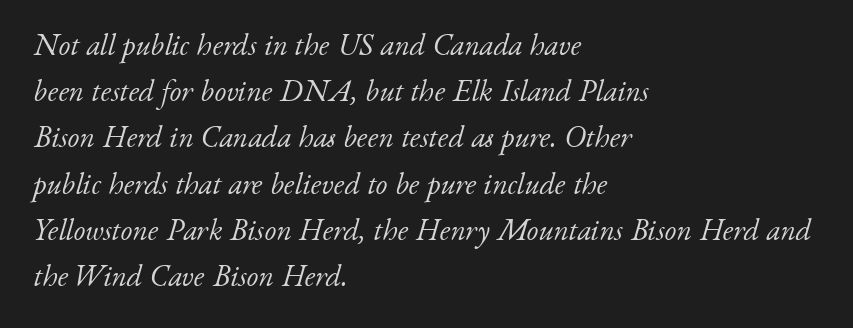
Q: Is the text bold? A: No.
Q: Is the text italic (slanted)? A: Yes, it leans right by about 17 degrees.
Q: Is the typeface a serif or a sans-serif typeface? A: Serif.
Q: Is the text underlined? A: No.
Q: How is the paragraph aligned? A: Left-aligned.
Q: Is the spacing between letters normal or unusually wide? A: Normal.
Q: Is the spacing between lines tight, normal or loose? A: Normal.
Q: Width (condensed, normal, or wide)? A: Normal.
Q: Stroke contrast? A: Low.
Q: x-height? A: Small.
Q: Monospaced? A: No.
